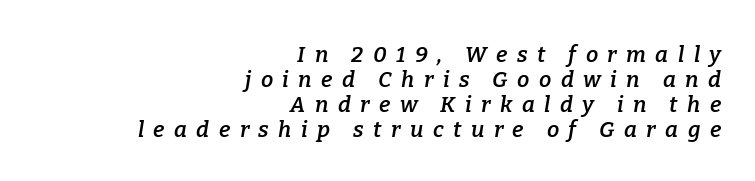
{"italic": "yes", "lean": "right", "slant_degrees": 9, "bold": "semi", "underline": "no", "align": "right", "line_spacing": "tight", "line_spacing_ratio": 1.14, "letter_spacing": "wide", "letter_spacing_em": 0.43, "glyph_px": 22}
